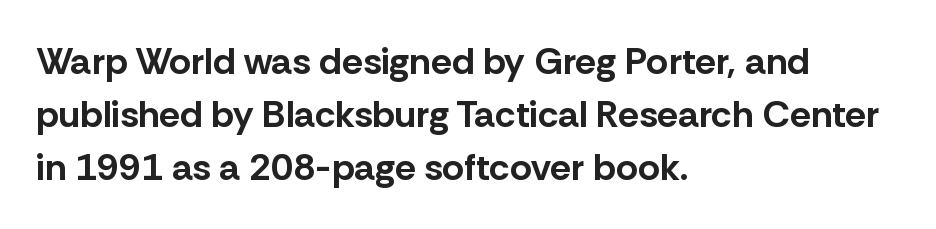
The image shows 38 px bold sans-serif type, upright; set left-aligned, normal line spacing (1.4x), normal letter spacing, not underlined; low stroke contrast and a medium x-height.
